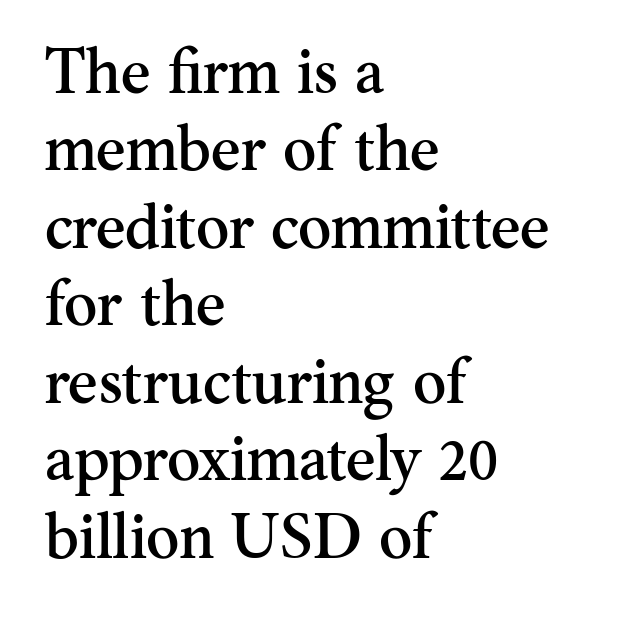
Q: Is the text italic (slanted)? A: No, it is upright.
Q: Is the typeface a serif or a sans-serif typeface? A: Serif.
Q: Is the text underlined? A: No.
Q: How is the paragraph aligned? A: Left-aligned.
Q: Is the spacing between letters normal or unusually wide? A: Normal.
Q: Width (condensed, normal, or wide)? A: Normal.
Q: Stroke contrast? A: Medium.
Q: x-height? A: Small.
Q: Monospaced? A: No.
